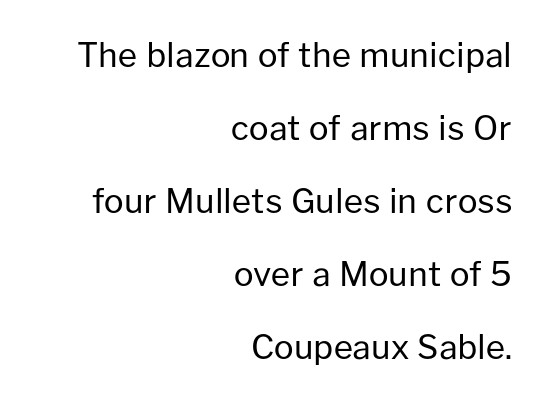
The typeface has the unassuming heft of standard copy or less. Does the lettering tilt? It doesn't — this is upright. This rendering employs a face without finishing strokes, i.e., a sans-serif. Do the characters align in a grid? No, the font is proportional.
